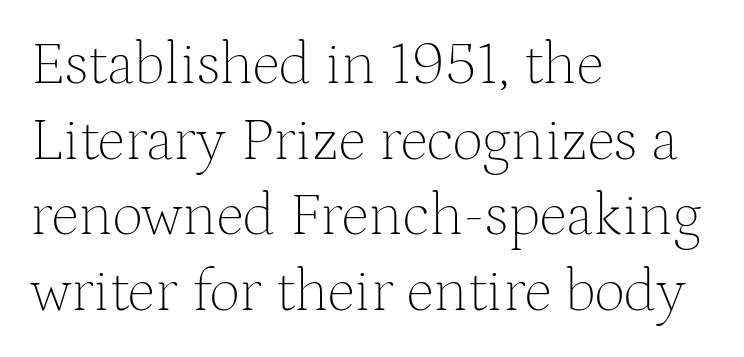
The image shows 61 px thin serif type, upright; set left-aligned, line spacing 1.24x, normal letter spacing, not underlined; medium stroke contrast and a medium x-height.
